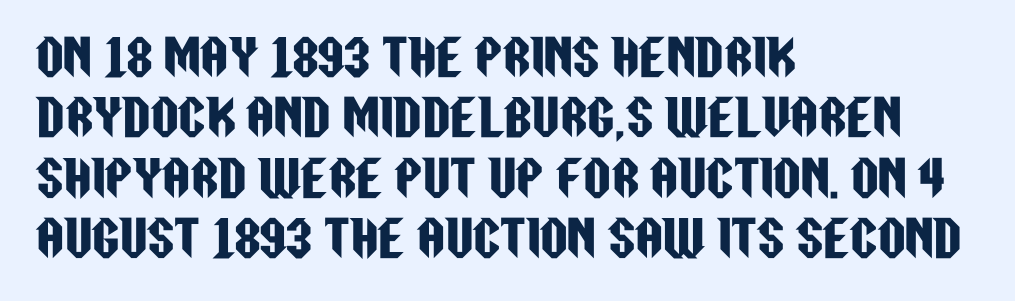
The image shows 48 px condensed sans-serif type, upright; set left-aligned, normal line spacing (1.26x), normal letter spacing, not underlined; low stroke contrast and a large x-height.
